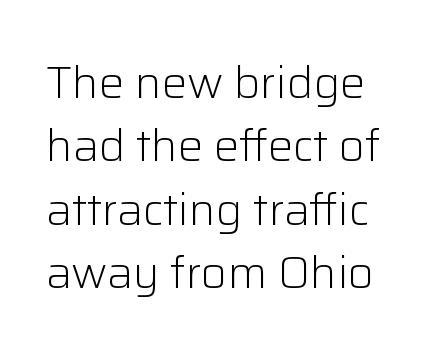
Q: Is the text bold? A: No.
Q: Is the text italic (slanted)? A: No, it is upright.
Q: Is the typeface a serif or a sans-serif typeface? A: Sans-serif.
Q: Is the text underlined? A: No.
Q: Is the spacing between letters normal or unusually wide? A: Normal.
Q: Is the spacing between lines tight, normal or loose? A: Normal.
Q: Width (condensed, normal, or wide)? A: Normal.
Q: Stroke contrast? A: Low.
Q: x-height? A: Medium.
Q: Monospaced? A: No.
